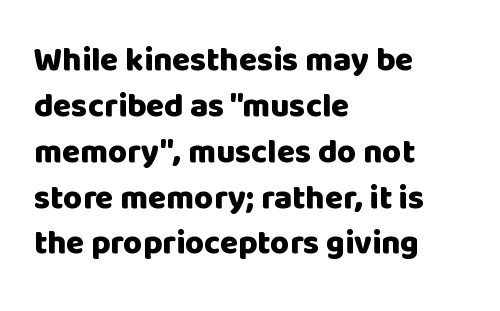
{"serif": "no", "italic": "no", "bold": "yes", "weight": "heavy", "width": "normal", "stroke_contrast": "low", "x_height": "large", "monospaced": "no", "underline": "no", "align": "left", "line_spacing": "normal", "line_spacing_ratio": 1.39, "letter_spacing": "normal", "letter_spacing_em": 0.0, "glyph_px": 33}
